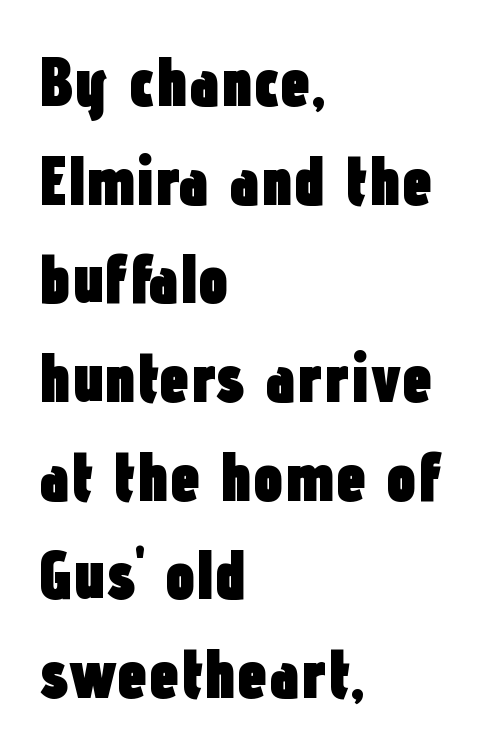
The image shows 69 px heavy, condensed sans-serif type, upright; set left-aligned, normal line spacing (1.43x), normal letter spacing, not underlined; low stroke contrast and a medium x-height.
